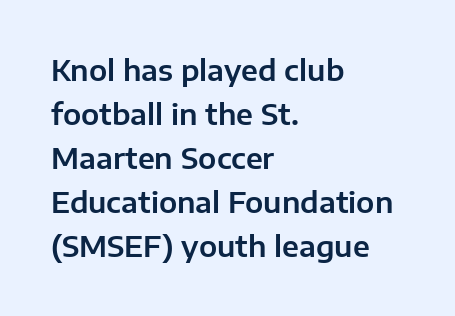
Q: Is the text italic (slanted)? A: No, it is upright.
Q: Is the typeface a serif or a sans-serif typeface? A: Sans-serif.
Q: Is the text underlined? A: No.
Q: How is the paragraph aligned? A: Left-aligned.
Q: Is the spacing between letters normal or unusually wide? A: Normal.
Q: Is the spacing between lines tight, normal or loose? A: Normal.
Q: Width (condensed, normal, or wide)? A: Normal.
Q: Stroke contrast? A: Low.
Q: x-height? A: Medium.
Q: Monospaced? A: No.
